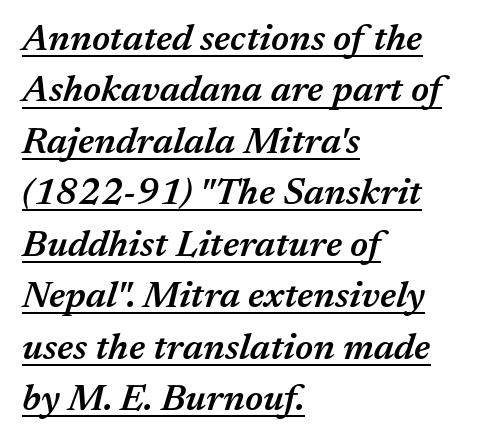
This sample has the flowing, uneven cadence of proportional lettering. Moderately thickened strokes mark this as semibold type. The axis of the letterforms is tilted away from vertical. A baseline rule has been typeset under these characters. Letter spacing: default. Horizontally, the lines are justified to the leading edge only.
